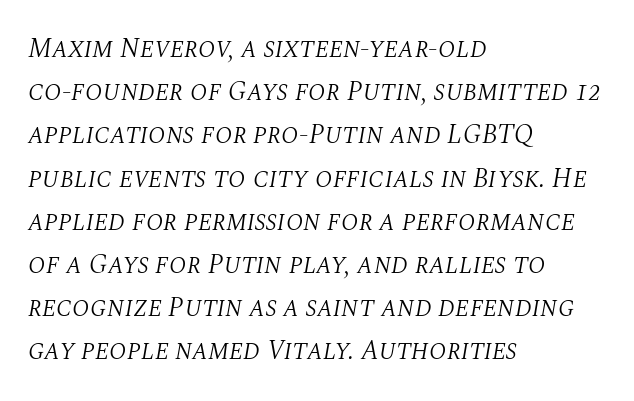
Horizontally, the lines are justified to the leading edge only. Compared with ordinary roman type, these characters are visibly tilted. A quiet, ordinary-to-light weight characterises the typeface. What's the leading like? Ordinary, nothing unusual. Students, note that the glyphs here touch the page at normal intervals.
